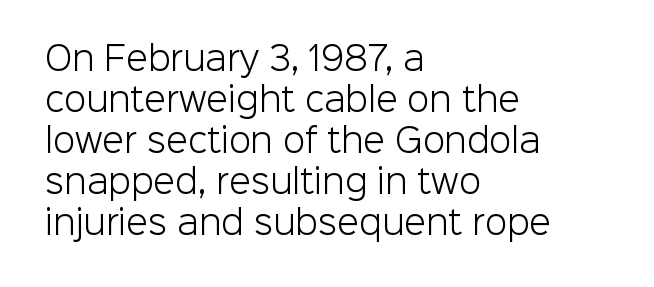
The image shows 32 px light sans-serif type, upright; set left-aligned, normal line spacing (1.28x), normal letter spacing, not underlined; low stroke contrast and a medium x-height.
